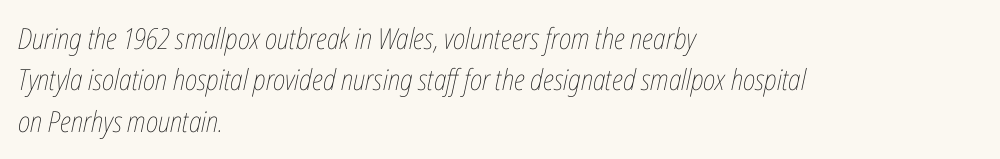
The image shows 29 px thin, condensed type, italic (leaning right); set left-aligned, normal line spacing (1.43x), normal letter spacing, not underlined; low stroke contrast and a medium x-height.
